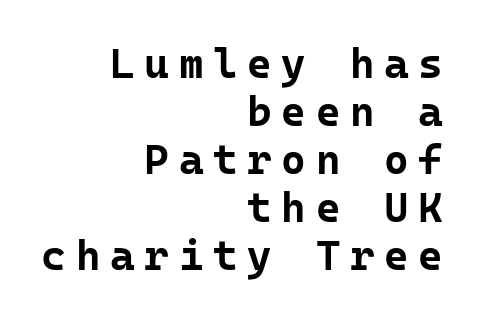
The image shows 42 px bold sans-serif type, upright, monospaced; set right-aligned, tight line spacing (1.14x), unusually wide letter spacing (+0.23 em), not underlined; low stroke contrast and a medium x-height.
